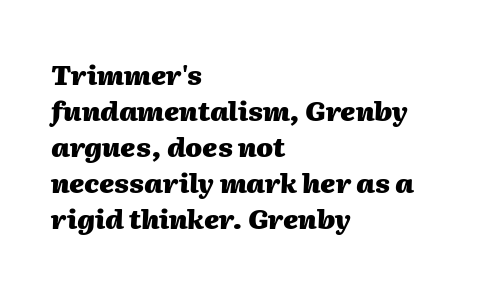
Q: Is the text bold? A: Yes.
Q: Is the text italic (slanted)? A: Yes, it leans right by about 2 degrees.
Q: Is the text underlined? A: No.
Q: How is the paragraph aligned? A: Left-aligned.
Q: Is the spacing between letters normal or unusually wide? A: Normal.
Q: Is the spacing between lines tight, normal or loose? A: Normal.
